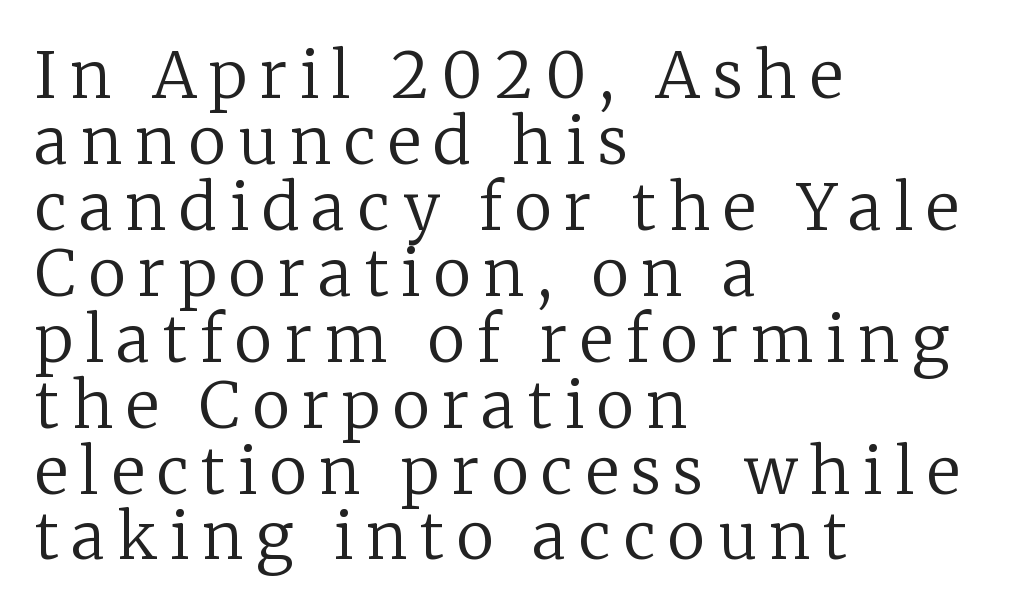
Q: Is the text bold? A: No.
Q: Is the text italic (slanted)? A: No, it is upright.
Q: Is the typeface a serif or a sans-serif typeface? A: Serif.
Q: Is the text underlined? A: No.
Q: How is the paragraph aligned? A: Left-aligned.
Q: Is the spacing between letters normal or unusually wide? A: Unusually wide.
Q: Is the spacing between lines tight, normal or loose? A: Tight.
Q: Width (condensed, normal, or wide)? A: Normal.
Q: Stroke contrast? A: Low.
Q: x-height? A: Medium.
Q: Monospaced? A: No.
